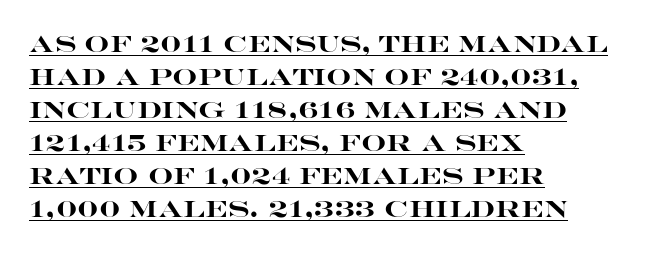
{"italic": "no", "bold": "yes", "underline": "yes", "align": "left", "line_spacing": "normal", "line_spacing_ratio": 1.5, "letter_spacing": "normal", "letter_spacing_em": 0.0, "glyph_px": 22}
